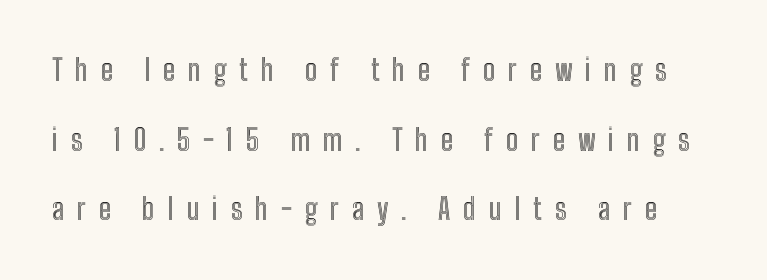
The image shows 29 px condensed type, upright; set loose line spacing (2.4x), unusually wide letter spacing (+0.44 em), not underlined; a medium x-height.
